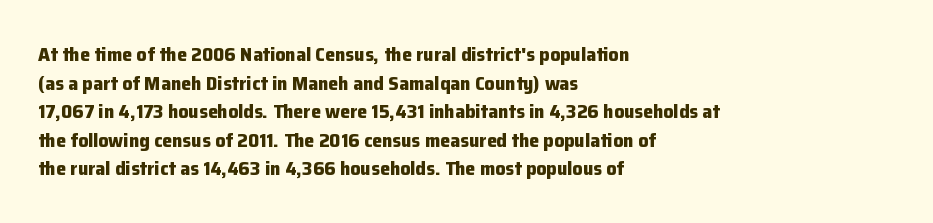
The image shows 20 px bold type, upright; set left-aligned, normal line spacing (1.43x), normal letter spacing, not underlined.
